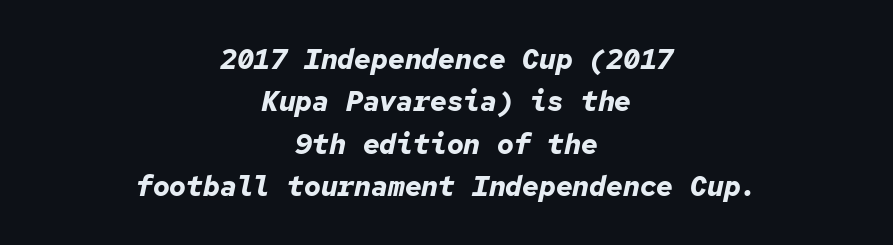
{"italic": "yes", "lean": "right", "slant_degrees": 12, "bold": "yes", "weight": "bold", "width": "normal", "stroke_contrast": "low", "x_height": "medium", "monospaced": "yes", "underline": "no", "align": "center", "line_spacing": "normal", "line_spacing_ratio": 1.51, "letter_spacing": "normal", "letter_spacing_em": 0.0, "glyph_px": 28}
